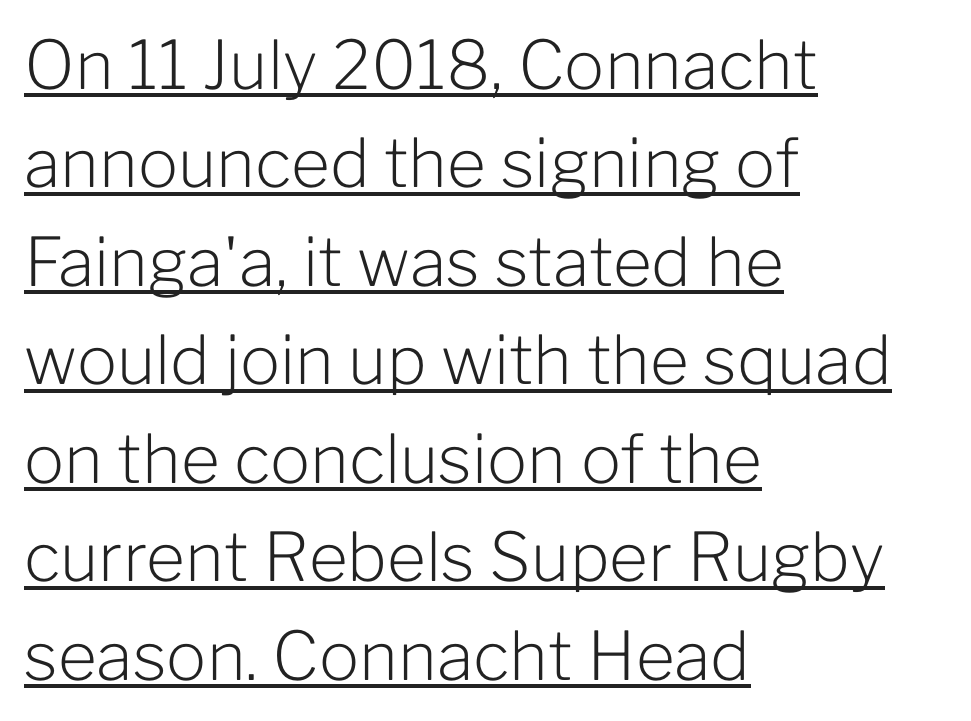
The image shows 67 px light sans-serif type, upright; set left-aligned, normal line spacing (1.47x), normal letter spacing, underlined; low stroke contrast and a medium x-height.
